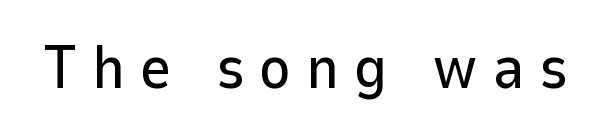
The image shows 61 px sans-serif type, upright; set unusually wide letter spacing (+0.24 em), not underlined; low stroke contrast and a medium x-height.
